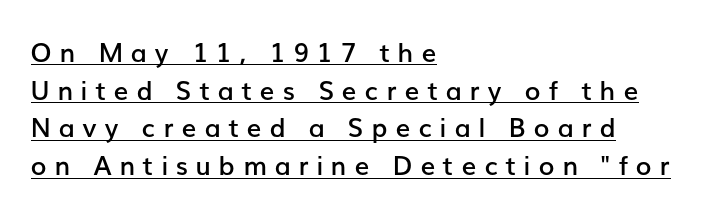
The image shows 26 px text type, upright; set left-aligned, normal line spacing (1.45x), unusually wide letter spacing (+0.3 em), underlined.
